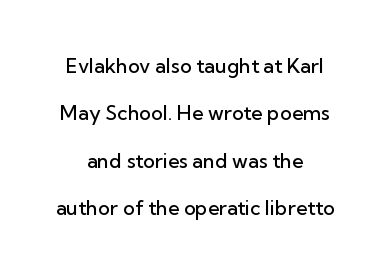
The image shows 20 px text type, upright; set centered, loose line spacing (2.37x), normal letter spacing, not underlined.
